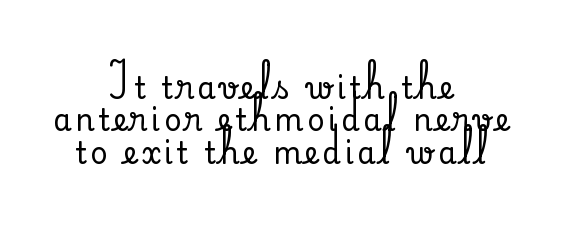
Q: Is the text italic (slanted)? A: No, it is upright.
Q: Is the typeface a serif or a sans-serif typeface? A: Serif.
Q: Is the text underlined? A: No.
Q: How is the paragraph aligned? A: Centered.
Q: Is the spacing between lines tight, normal or loose? A: Tight.
Q: Width (condensed, normal, or wide)? A: Normal.
Q: Stroke contrast? A: Medium.
Q: x-height? A: Small.
Q: Monospaced? A: No.
